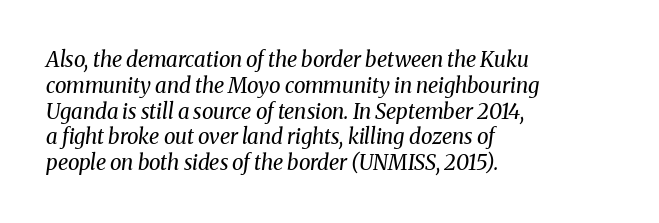
Unbolded letterforms with no extra heft. The specimen reads as italic at a glance. Lines of text with bare space underneath. Observe the ordinary spacing: letters are neighbours, not strangers. These lines stack with their left ends in a neat column.
